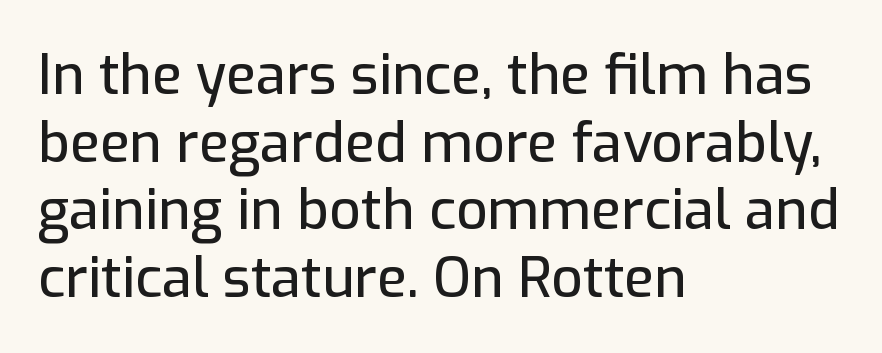
Q: Is the text italic (slanted)? A: No, it is upright.
Q: Is the typeface a serif or a sans-serif typeface? A: Sans-serif.
Q: Is the text underlined? A: No.
Q: How is the paragraph aligned? A: Left-aligned.
Q: Is the spacing between letters normal or unusually wide? A: Normal.
Q: Width (condensed, normal, or wide)? A: Normal.
Q: Stroke contrast? A: Low.
Q: x-height? A: Medium.
Q: Monospaced? A: No.
